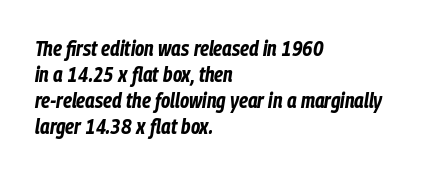
Q: Is the text bold? A: Yes.
Q: Is the text italic (slanted)? A: Yes, it leans right by about 9 degrees.
Q: Is the text underlined? A: No.
Q: How is the paragraph aligned? A: Left-aligned.
Q: Is the spacing between letters normal or unusually wide? A: Normal.
